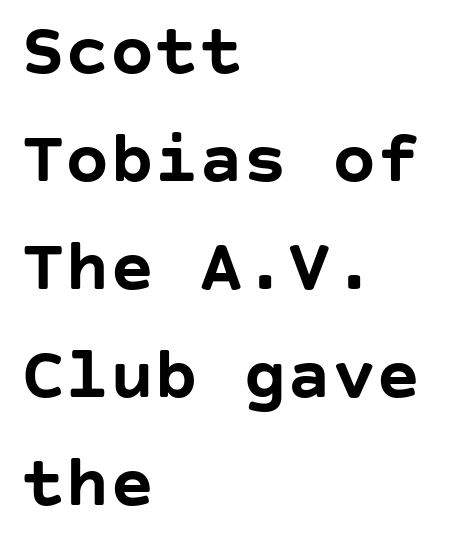
{"serif": "no", "italic": "no", "bold": "yes", "weight": "semibold", "width": "normal", "stroke_contrast": "low", "x_height": "large", "underline": "no", "align": "left", "line_spacing": "normal", "line_spacing_ratio": 1.46, "letter_spacing": "normal", "letter_spacing_em": 0.0, "glyph_px": 74}
